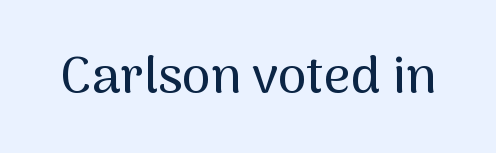
{"serif": "no", "italic": "no", "width": "normal", "stroke_contrast": "medium", "x_height": "medium", "monospaced": "no", "underline": "no", "letter_spacing": "normal", "letter_spacing_em": 0.0, "glyph_px": 52}
